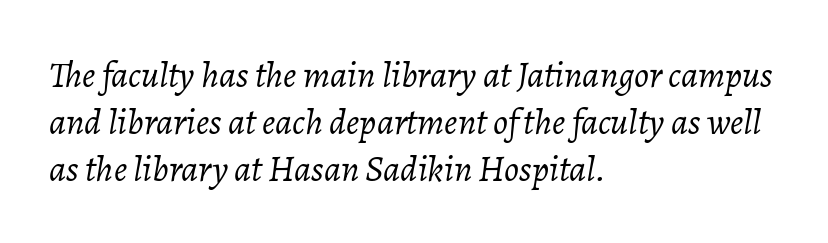
{"italic": "yes", "lean": "right", "slant_degrees": 7, "bold": "no", "weight": "light", "width": "normal", "stroke_contrast": "low", "x_height": "medium", "monospaced": "no", "underline": "no", "align": "left", "line_spacing": "normal", "line_spacing_ratio": 1.27, "letter_spacing": "normal", "letter_spacing_em": 0.0, "glyph_px": 37}
